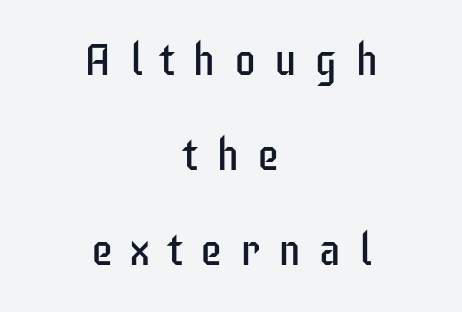
Q: Is the text bold? A: No.
Q: Is the text italic (slanted)? A: No, it is upright.
Q: Is the typeface a serif or a sans-serif typeface? A: Sans-serif.
Q: Is the text underlined? A: No.
Q: How is the paragraph aligned? A: Centered.
Q: Is the spacing between letters normal or unusually wide? A: Unusually wide.
Q: Is the spacing between lines tight, normal or loose? A: Loose.
Q: Width (condensed, normal, or wide)? A: Condensed.
Q: Stroke contrast? A: Low.
Q: x-height? A: Large.
Q: Monospaced? A: No.
